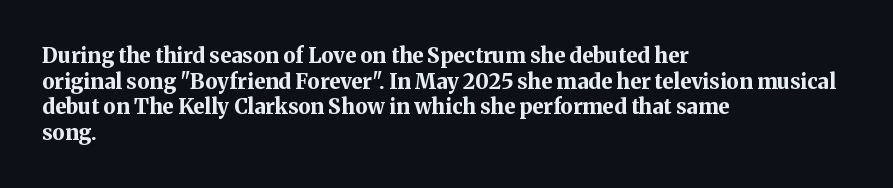
Q: Is the text bold? A: Yes.
Q: Is the text italic (slanted)? A: No, it is upright.
Q: Is the text underlined? A: No.
Q: How is the paragraph aligned? A: Left-aligned.
Q: Is the spacing between letters normal or unusually wide? A: Normal.
